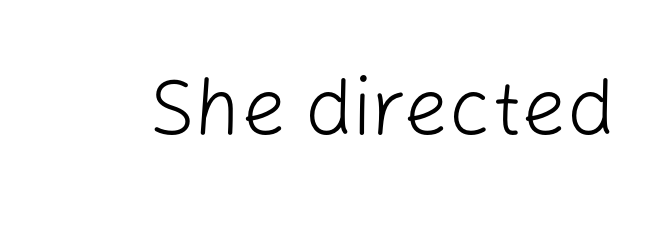
Ascenders rise straight up at ninety degrees. The space directly below the letters is spotless. What kind of face is this? One without serifs — a sans. This reads as an unemphasized weight, regular at the heaviest.
